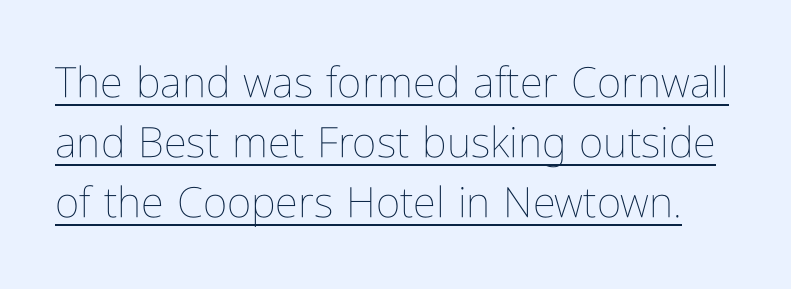
{"italic": "no", "bold": "no", "weight": "thin", "width": "condensed", "stroke_contrast": "low", "x_height": "medium", "monospaced": "no", "underline": "yes", "line_spacing": "normal", "line_spacing_ratio": 1.43, "letter_spacing": "normal", "letter_spacing_em": 0.0, "glyph_px": 42}
